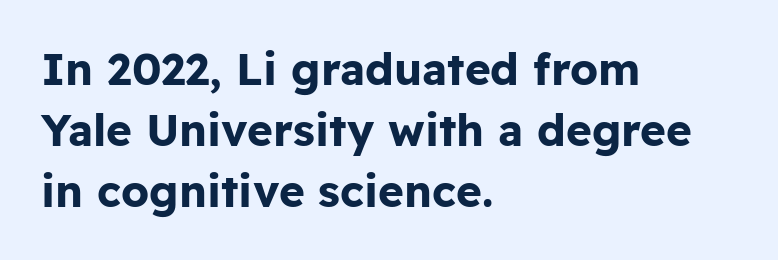
Serif or sans? Sans — the stroke terminals are bare. Chunky letters — that's bold for sure. This sample has the flowing, uneven cadence of proportional lettering. The type sits square on the baseline with zero lean. Every row of glyphs begins at an identical x-position on the left. Nothing unusual about the tracking: characters are spaced as the font intends.
